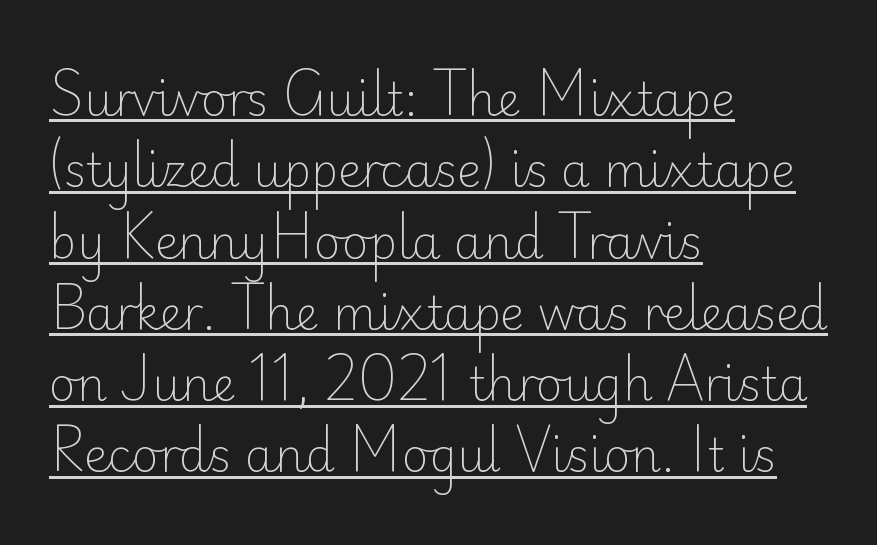
The image shows 46 px light sans-serif type, upright; set left-aligned, normal line spacing (1.55x), normal letter spacing, underlined; low stroke contrast and a small x-height.
